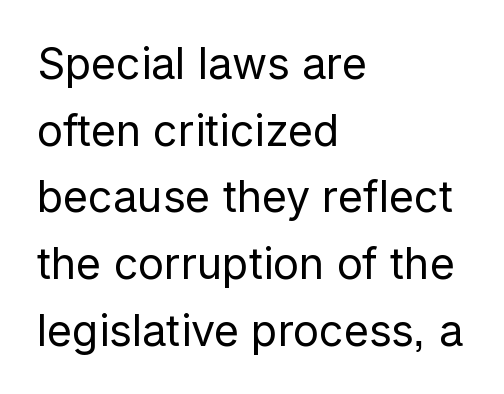
Q: Is the text bold? A: No.
Q: Is the text italic (slanted)? A: No, it is upright.
Q: Is the typeface a serif or a sans-serif typeface? A: Sans-serif.
Q: Is the text underlined? A: No.
Q: How is the paragraph aligned? A: Left-aligned.
Q: Is the spacing between letters normal or unusually wide? A: Normal.
Q: Is the spacing between lines tight, normal or loose? A: Normal.
Q: Width (condensed, normal, or wide)? A: Normal.
Q: Stroke contrast? A: Low.
Q: x-height? A: Medium.
Q: Monospaced? A: No.
